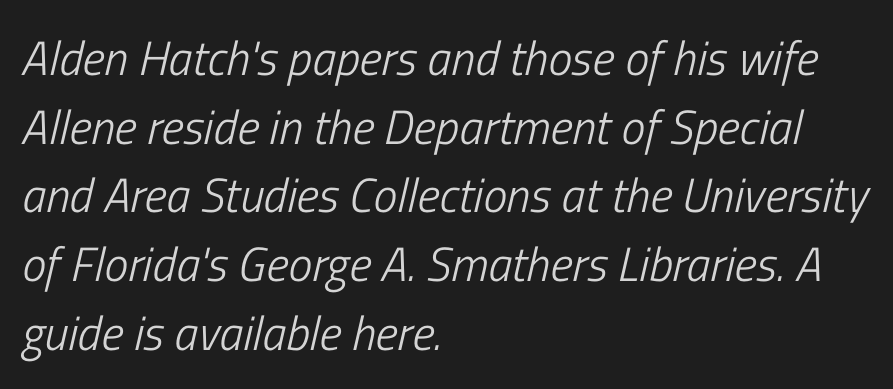
The compositor pushed each line to the left boundary. The words here are not underlined. The face used here has a pronounced slope to its letters. No letter is thick-stroked: the sample isn't bold.
